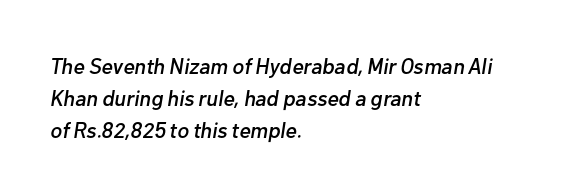
The image shows 22 px text type, italic (leaning right); set left-aligned, normal line spacing (1.46x), normal letter spacing, not underlined.
